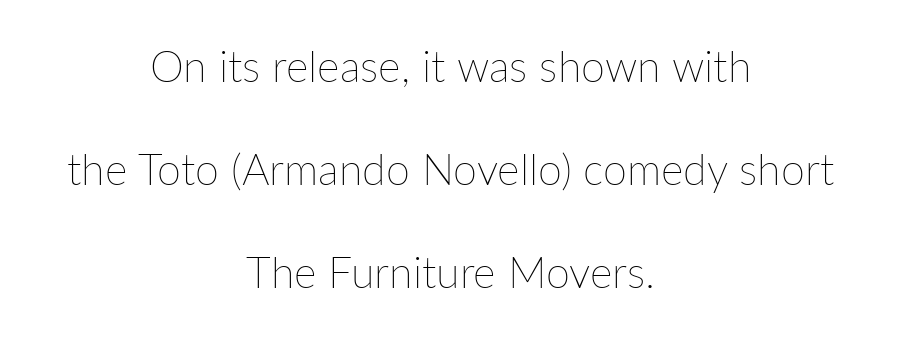
{"italic": "no", "bold": "no", "weight": "thin", "width": "normal", "stroke_contrast": "low", "x_height": "medium", "monospaced": "no", "underline": "no", "align": "center", "line_spacing": "loose", "line_spacing_ratio": 2.4, "letter_spacing": "normal", "letter_spacing_em": 0.0, "glyph_px": 43}
